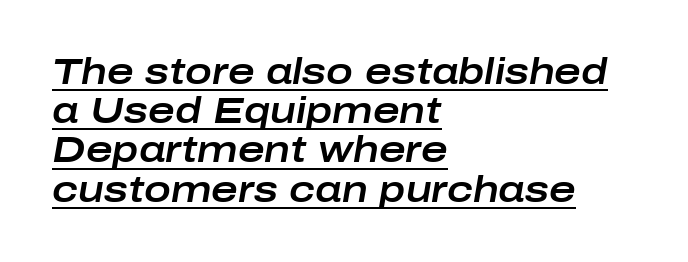
Q: Is the text italic (slanted)? A: Yes, it leans right by about 10 degrees.
Q: Is the text underlined? A: Yes.
Q: How is the paragraph aligned? A: Left-aligned.
Q: Is the spacing between letters normal or unusually wide? A: Normal.
Q: Is the spacing between lines tight, normal or loose? A: Tight.
Q: Width (condensed, normal, or wide)? A: Wide.
Q: Stroke contrast? A: Low.
Q: x-height? A: Medium.
Q: Monospaced? A: No.
